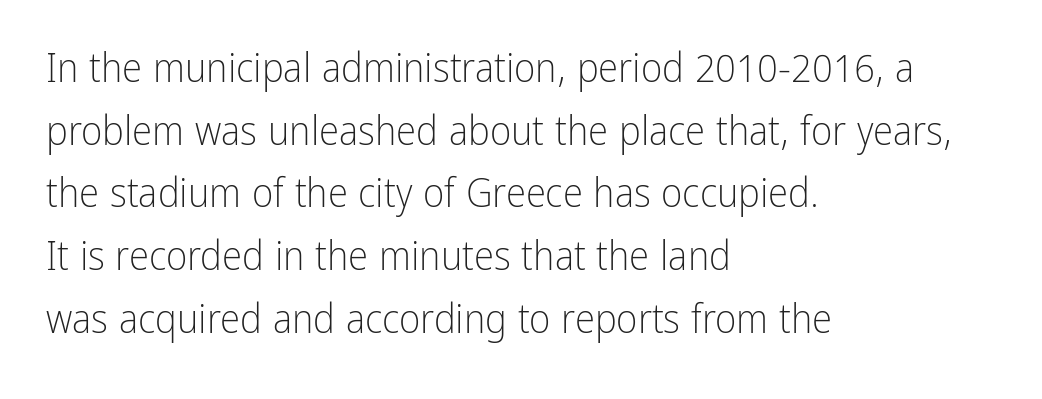
Q: Is the text bold? A: No.
Q: Is the text italic (slanted)? A: No, it is upright.
Q: Is the typeface a serif or a sans-serif typeface? A: Sans-serif.
Q: Is the text underlined? A: No.
Q: How is the paragraph aligned? A: Left-aligned.
Q: Is the spacing between letters normal or unusually wide? A: Normal.
Q: Is the spacing between lines tight, normal or loose? A: Normal.
Q: Width (condensed, normal, or wide)? A: Condensed.
Q: Stroke contrast? A: Low.
Q: x-height? A: Medium.
Q: Monospaced? A: No.
